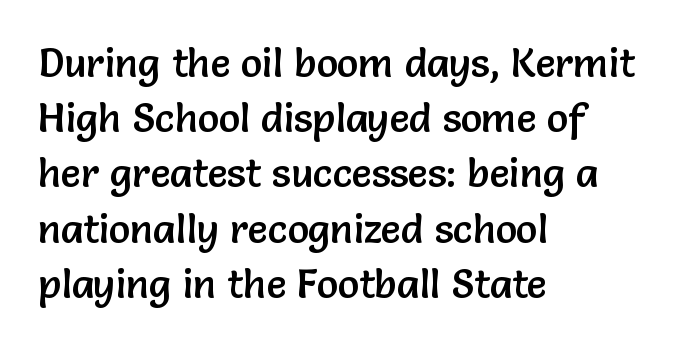
Q: Is the text italic (slanted)? A: No, it is upright.
Q: Is the typeface a serif or a sans-serif typeface? A: Sans-serif.
Q: Is the text underlined? A: No.
Q: How is the paragraph aligned? A: Left-aligned.
Q: Is the spacing between letters normal or unusually wide? A: Normal.
Q: Is the spacing between lines tight, normal or loose? A: Normal.
Q: Width (condensed, normal, or wide)? A: Normal.
Q: Stroke contrast? A: Low.
Q: x-height? A: Medium.
Q: Monospaced? A: No.
